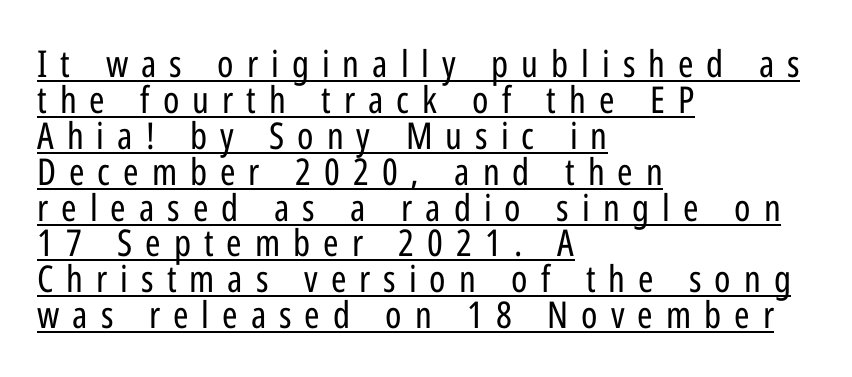
The image shows 37 px regular-weight, condensed sans-serif type, upright; set left-aligned, tight line spacing (0.97x), unusually wide letter spacing (+0.35 em), underlined; low stroke contrast and a medium x-height.
